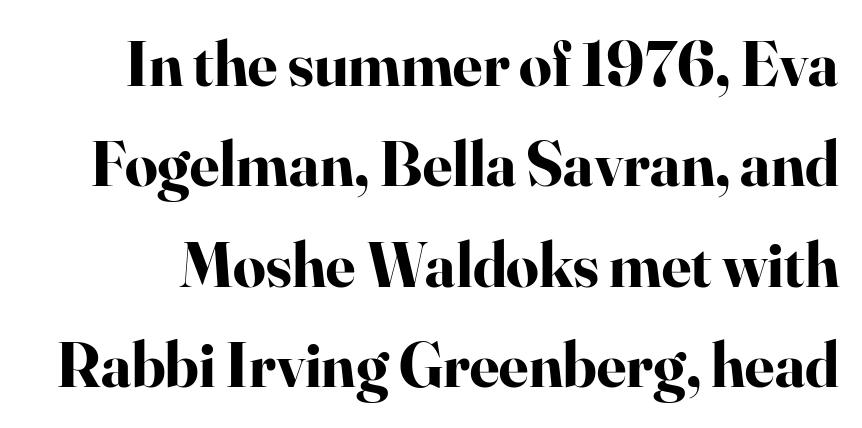
Letterform terminals end in serifs throughout the passage. These lines carry a lot of weight — the face is fully bold. Ordinary non-slanted type is in use. The passage shown is typed in a proportional face where columns would drift. Spacing between characters is what you'd get straight out of the box. The block of text has a typical density, with ordinary space between rows.
